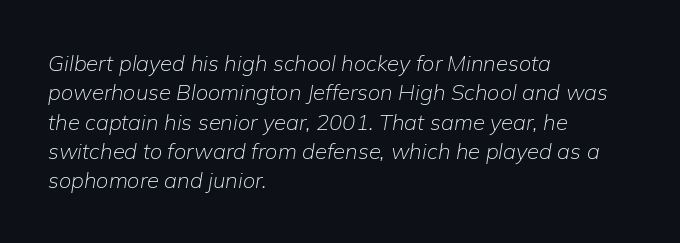
The string is rendered with underlining switched off. The face looks like a standard text weight, possibly lighter. Typeset ragged right — the left edge is the straight one. Quick note: interline space is typical. The tracking reads as untouched default to a designer's eye.
